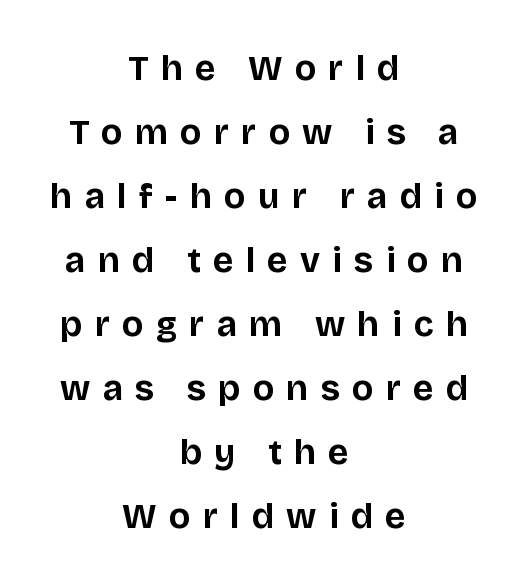
{"serif": "no", "italic": "no", "bold": "yes", "weight": "bold", "width": "normal", "stroke_contrast": "low", "x_height": "large", "monospaced": "no", "underline": "no", "align": "center", "line_spacing_ratio": 1.83, "letter_spacing": "wide", "letter_spacing_em": 0.35, "glyph_px": 35}
